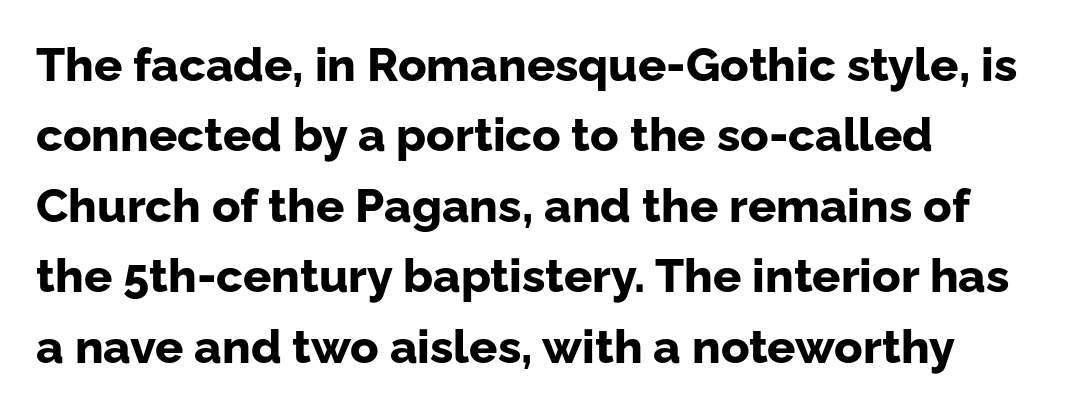
Casual observation: everything's shoved over to the left. Ascenders rise straight up at ninety degrees. The passage shown is typed in a proportional face where columns would drift. Note: no serifs on the glyphs.
